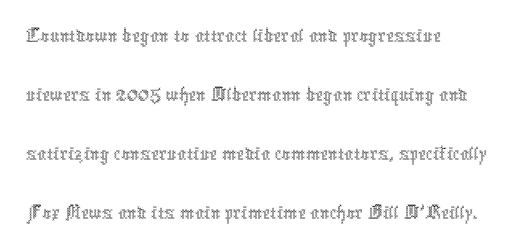
The image shows 45 px thin, condensed type, upright; set left-aligned, normal line spacing (1.31x), normal letter spacing, not underlined; a medium x-height.
